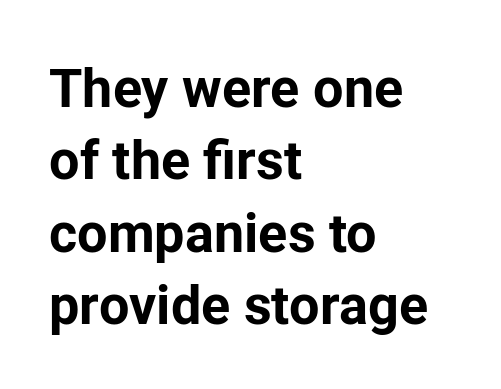
The image shows 54 px bold sans-serif type, upright; set left-aligned, normal line spacing (1.34x), normal letter spacing, not underlined; low stroke contrast and a medium x-height.
